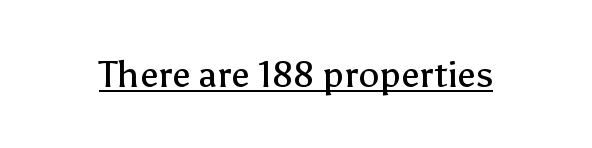
The image shows 37 px regular-weight sans-serif type, upright; set normal letter spacing, underlined; low stroke contrast and a medium x-height.
